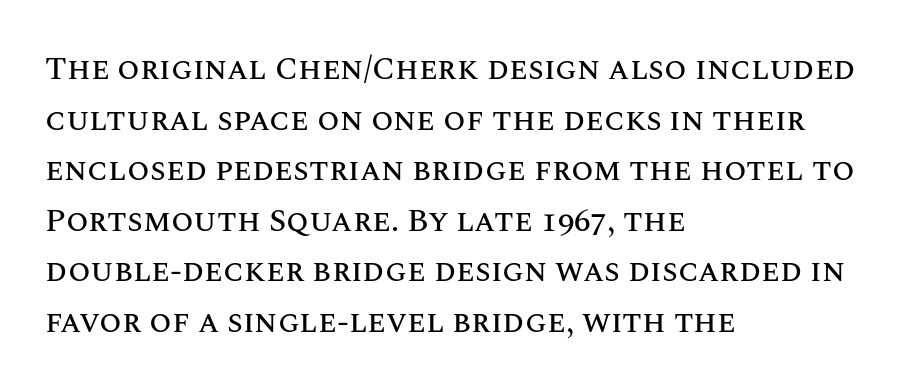
The image shows 32 px text type, upright; set left-aligned, normal line spacing (1.58x), normal letter spacing, not underlined; medium stroke contrast and a large x-height.
